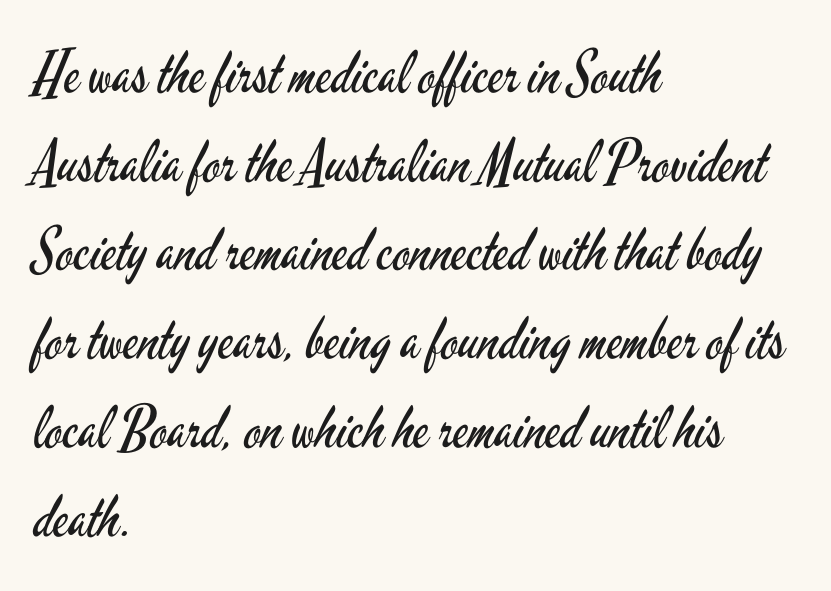
{"serif": "no", "bold": "no", "weight": "regular", "width": "condensed", "stroke_contrast": "low", "x_height": "small", "monospaced": "no", "underline": "no", "align": "left", "line_spacing": "normal", "line_spacing_ratio": 1.53, "letter_spacing": "normal", "letter_spacing_em": 0.0, "glyph_px": 58}
